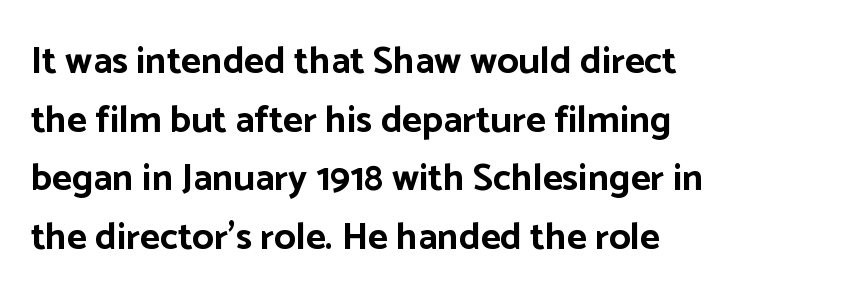
{"serif": "no", "italic": "no", "bold": "yes", "weight": "bold", "width": "normal", "stroke_contrast": "low", "x_height": "medium", "monospaced": "no", "underline": "no", "align": "left", "line_spacing": "normal", "line_spacing_ratio": 1.54, "letter_spacing": "normal", "letter_spacing_em": 0.0, "glyph_px": 38}
